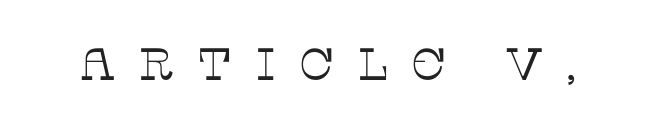
Each letter keeps its own natural width here, so spacing adapts to shape. Unmarked baselines from the first word to the last. Unlike italic type, these characters show no tilt at all. To sum up the face: it has serifs. The letters look calm and open, with moderate or lighter stems.
